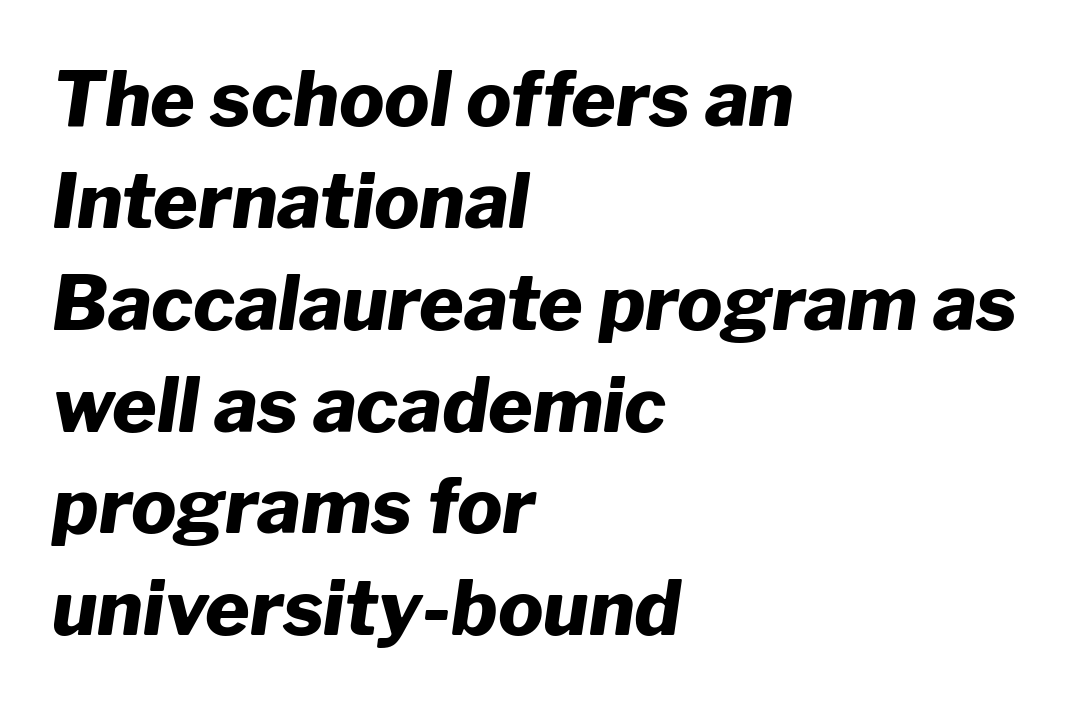
{"italic": "yes", "lean": "right", "slant_degrees": 8, "bold": "yes", "weight": "heavy", "width": "normal", "stroke_contrast": "low", "x_height": "medium", "monospaced": "no", "underline": "no", "align": "left", "line_spacing": "normal", "line_spacing_ratio": 1.34, "letter_spacing": "normal", "letter_spacing_em": 0.0, "glyph_px": 76}
